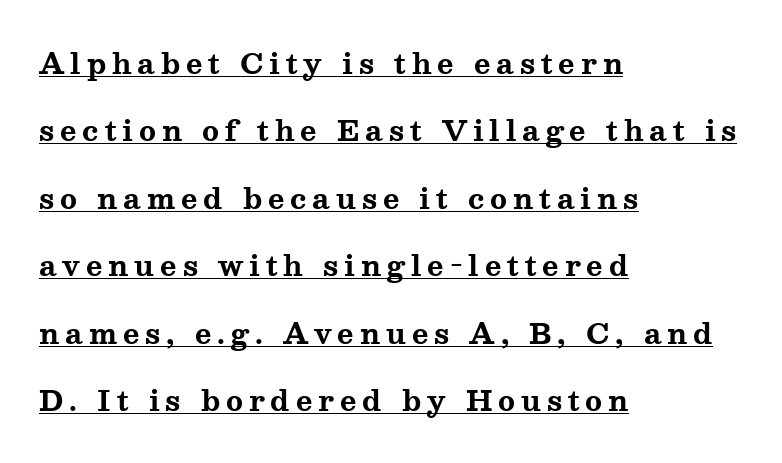
Q: Is the text bold? A: Yes.
Q: Is the text italic (slanted)? A: No, it is upright.
Q: Is the typeface a serif or a sans-serif typeface? A: Serif.
Q: Is the text underlined? A: Yes.
Q: How is the paragraph aligned? A: Left-aligned.
Q: Is the spacing between letters normal or unusually wide? A: Unusually wide.
Q: Is the spacing between lines tight, normal or loose? A: Loose.
Q: Width (condensed, normal, or wide)? A: Wide.
Q: Stroke contrast? A: Medium.
Q: x-height? A: Medium.
Q: Monospaced? A: No.
